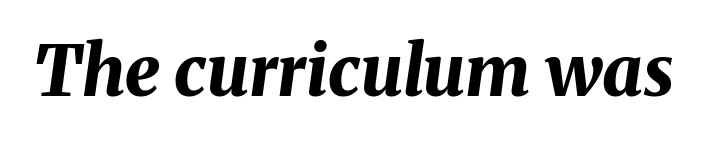
Type without underlining. Yep, that's italic — everything's leaning. The rendering uses a bold face; every stroke is thick and dark. A typesetter would call this proportional, since set widths differ per character. Spacing between characters is what you'd get straight out of the box.
